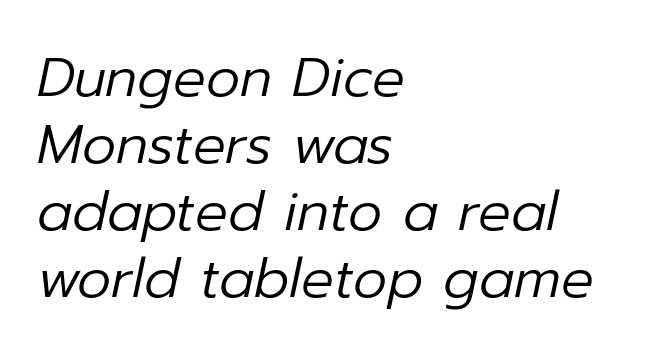
Q: Is the text bold? A: No.
Q: Is the text italic (slanted)? A: Yes, it leans right by about 12 degrees.
Q: Is the text underlined? A: No.
Q: How is the paragraph aligned? A: Left-aligned.
Q: Is the spacing between letters normal or unusually wide? A: Normal.
Q: Width (condensed, normal, or wide)? A: Normal.
Q: Stroke contrast? A: Low.
Q: x-height? A: Medium.
Q: Monospaced? A: No.
